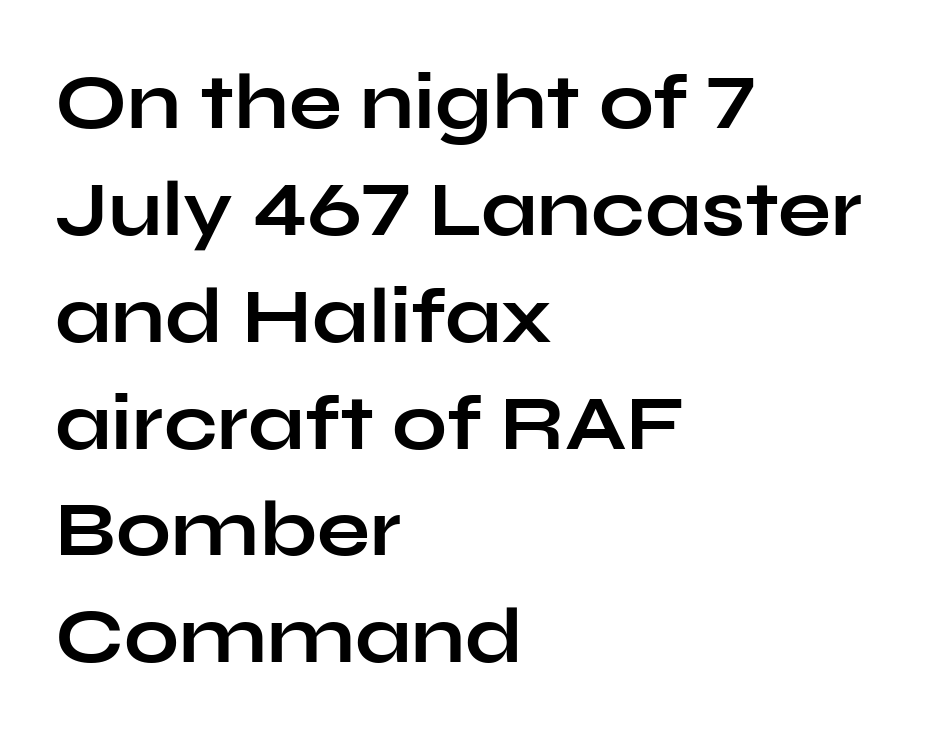
{"serif": "no", "italic": "no", "bold": "yes", "weight": "bold", "width": "wide", "stroke_contrast": "low", "x_height": "medium", "monospaced": "no", "underline": "no", "align": "left", "line_spacing": "normal", "line_spacing_ratio": 1.37, "letter_spacing": "normal", "letter_spacing_em": 0.0, "glyph_px": 78}
